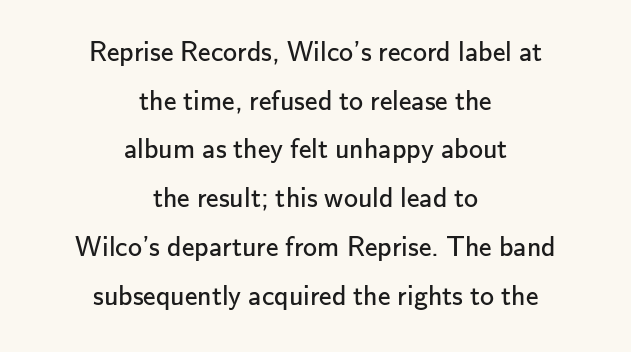
Q: Is the text bold? A: No.
Q: Is the text italic (slanted)? A: No, it is upright.
Q: Is the typeface a serif or a sans-serif typeface? A: Sans-serif.
Q: Is the text underlined? A: No.
Q: How is the paragraph aligned? A: Centered.
Q: Is the spacing between letters normal or unusually wide? A: Normal.
Q: Width (condensed, normal, or wide)? A: Normal.
Q: Stroke contrast? A: Low.
Q: x-height? A: Small.
Q: Monospaced? A: No.
